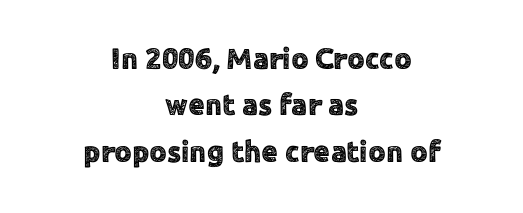
{"serif": "no", "italic": "no", "width": "normal", "x_height": "medium", "monospaced": "no", "underline": "no", "align": "center", "line_spacing": "normal", "line_spacing_ratio": 1.55, "letter_spacing": "normal", "letter_spacing_em": 0.0, "glyph_px": 30}
